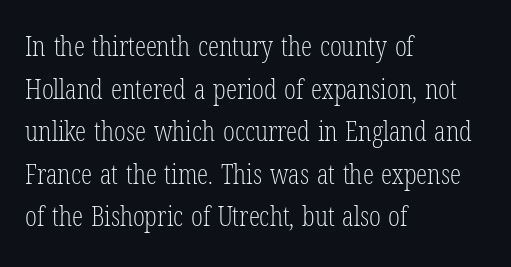
Q: Is the text bold? A: No.
Q: Is the text italic (slanted)? A: No, it is upright.
Q: Is the typeface a serif or a sans-serif typeface? A: Serif.
Q: Is the text underlined? A: No.
Q: How is the paragraph aligned? A: Left-aligned.
Q: Is the spacing between letters normal or unusually wide? A: Normal.
Q: Is the spacing between lines tight, normal or loose? A: Normal.
Q: Width (condensed, normal, or wide)? A: Condensed.
Q: Stroke contrast? A: Low.
Q: x-height? A: Medium.
Q: Monospaced? A: No.
